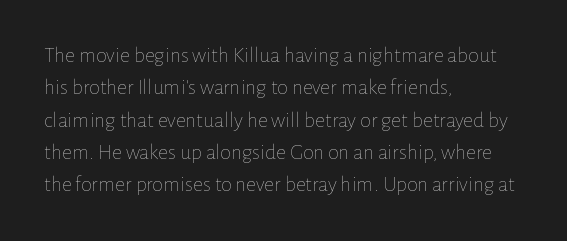
{"italic": "no", "bold": "no", "underline": "no", "align": "left", "line_spacing": "normal", "line_spacing_ratio": 1.47, "letter_spacing": "normal", "letter_spacing_em": 0.0, "glyph_px": 22}
